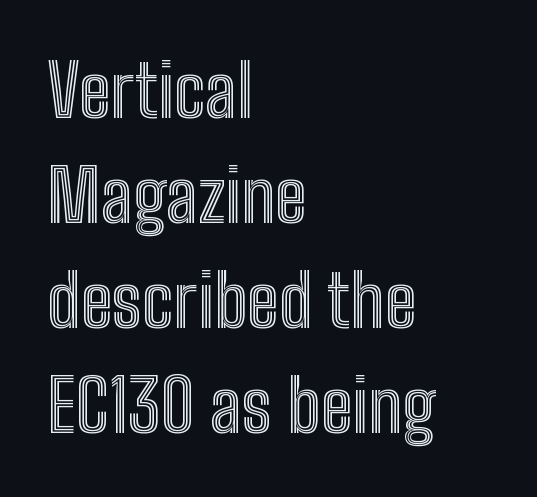
Q: Is the text italic (slanted)? A: No, it is upright.
Q: Is the text underlined? A: No.
Q: How is the paragraph aligned? A: Left-aligned.
Q: Is the spacing between letters normal or unusually wide? A: Normal.
Q: Is the spacing between lines tight, normal or loose? A: Normal.
Q: Width (condensed, normal, or wide)? A: Condensed.
Q: x-height? A: Medium.
Q: Monospaced? A: No.
